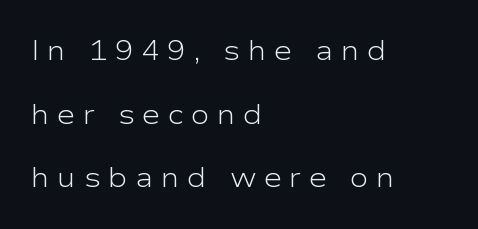
{"serif": "no", "italic": "no", "bold": "no", "weight": "light", "width": "wide", "stroke_contrast": "low", "x_height": "medium", "monospaced": "no", "underline": "no", "align": "left", "line_spacing": "loose", "line_spacing_ratio": 2.27, "letter_spacing": "wide", "letter_spacing_em": 0.26, "glyph_px": 28}
